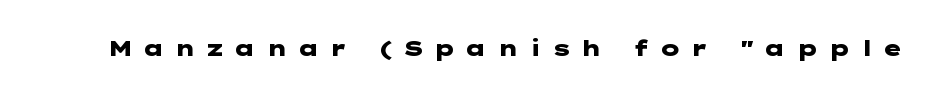
{"italic": "no", "bold": "yes", "underline": "no", "letter_spacing": "wide", "letter_spacing_em": 0.41, "glyph_px": 22}
